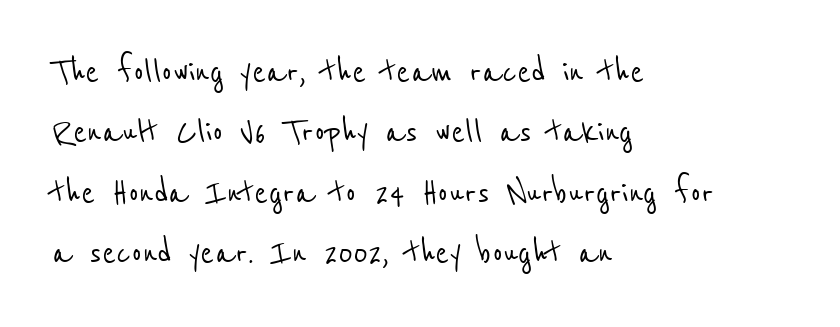
The image shows 41 px condensed sans-serif type; set left-aligned, normal line spacing (1.47x), normal letter spacing, not underlined; low stroke contrast and a medium x-height.
